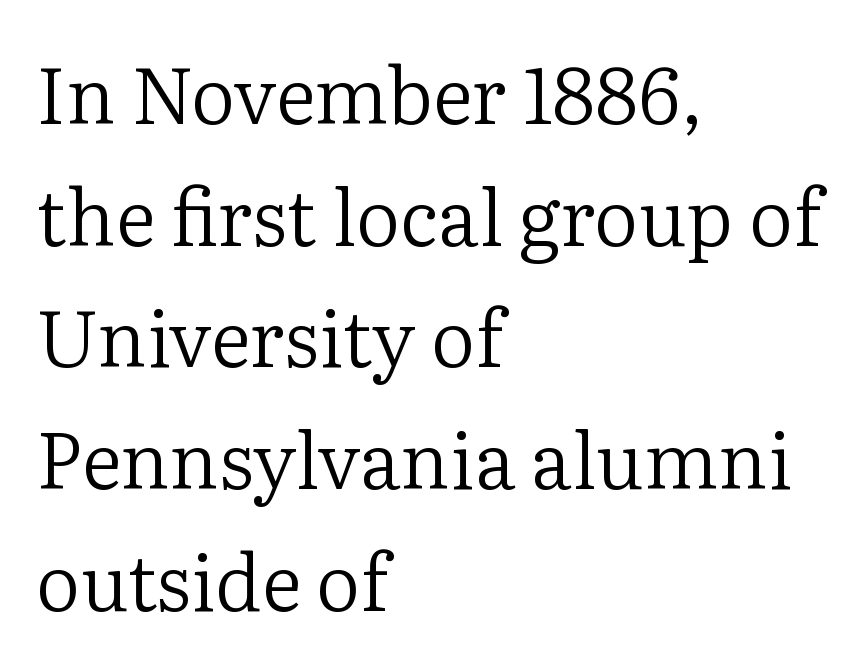
Q: Is the text bold? A: No.
Q: Is the text italic (slanted)? A: No, it is upright.
Q: Is the typeface a serif or a sans-serif typeface? A: Serif.
Q: Is the text underlined? A: No.
Q: How is the paragraph aligned? A: Left-aligned.
Q: Is the spacing between letters normal or unusually wide? A: Normal.
Q: Is the spacing between lines tight, normal or loose? A: Normal.
Q: Width (condensed, normal, or wide)? A: Normal.
Q: Stroke contrast? A: Low.
Q: x-height? A: Medium.
Q: Monospaced? A: No.
